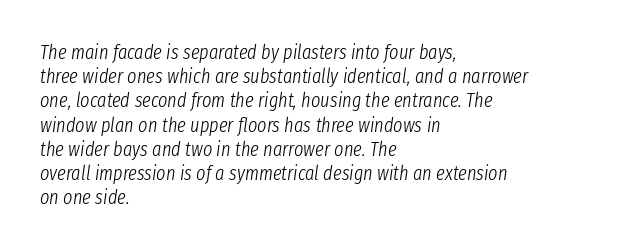
The specimen omits any rule beneath the text block's lines. No extra ink here — the face is not bold. If you drew a line through each stem, it would be angled. Horizontally, the lines are justified to the leading edge only. Inter-character spacing is left at the font's built-in metrics.
